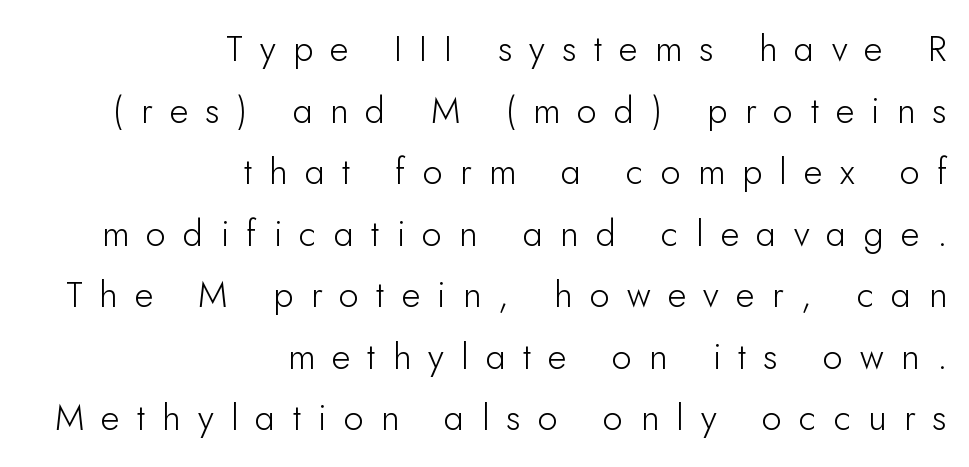
The image shows 36 px light sans-serif type, upright; set right-aligned, line spacing 1.71x, unusually wide letter spacing (+0.48 em), not underlined; low stroke contrast and a small x-height.
